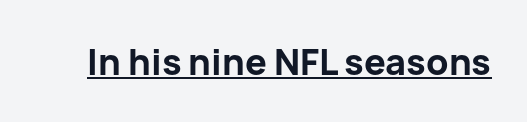
{"serif": "no", "italic": "no", "bold": "yes", "weight": "bold", "width": "normal", "stroke_contrast": "low", "x_height": "medium", "monospaced": "no", "underline": "yes", "letter_spacing": "normal", "letter_spacing_em": 0.0, "glyph_px": 36}
